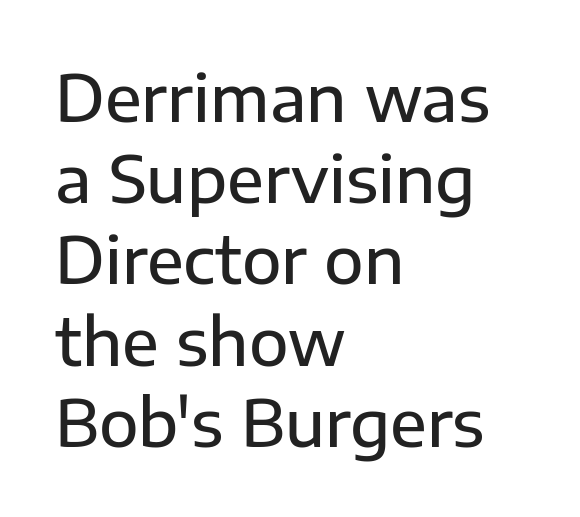
A typesetter would call this leading conventional body-copy spacing. Do the characters align in a grid? No, the font is proportional. Horizontally, the lines are justified to the leading edge only. Tracking value appears to be zero — textbook default spacing.
